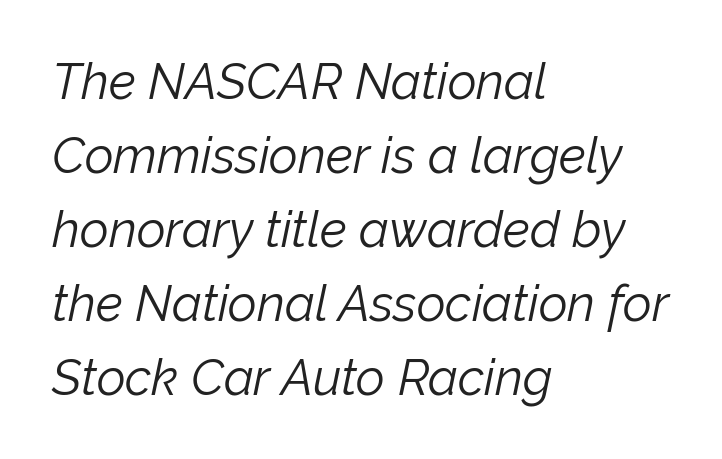
Q: Is the text bold? A: No.
Q: Is the text italic (slanted)? A: Yes, it leans right by about 12 degrees.
Q: Is the text underlined? A: No.
Q: How is the paragraph aligned? A: Left-aligned.
Q: Is the spacing between letters normal or unusually wide? A: Normal.
Q: Is the spacing between lines tight, normal or loose? A: Normal.
Q: Width (condensed, normal, or wide)? A: Normal.
Q: Stroke contrast? A: Low.
Q: x-height? A: Medium.
Q: Monospaced? A: No.
